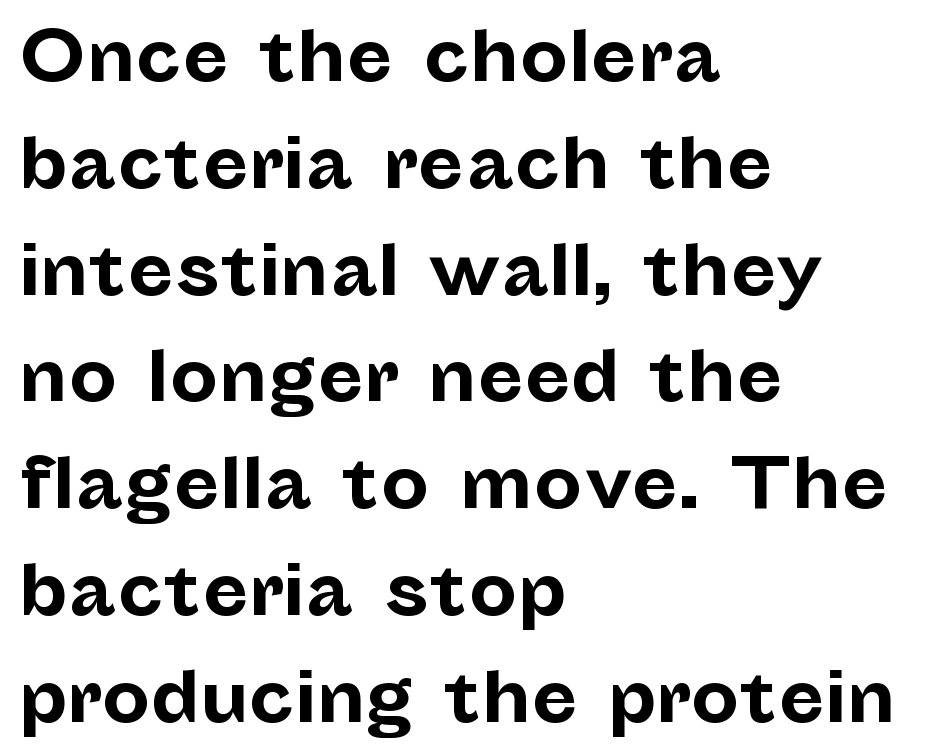
Posture: straight, roman, zero tilt. The font family rendered here belongs to the sans-serif group. The letters sit at their default tracking, neither squeezed nor spread. The words here are not underlined. The lines in this sample share a left origin and differ only in where they stop. The passage shown is typed in a proportional face where columns would drift.
